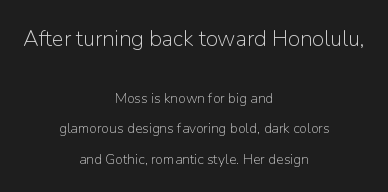
The image shows 22 px text type, upright; set centered, loose line spacing (2.16x), normal letter spacing, not underlined; the first (top) block is 1.57x larger.
